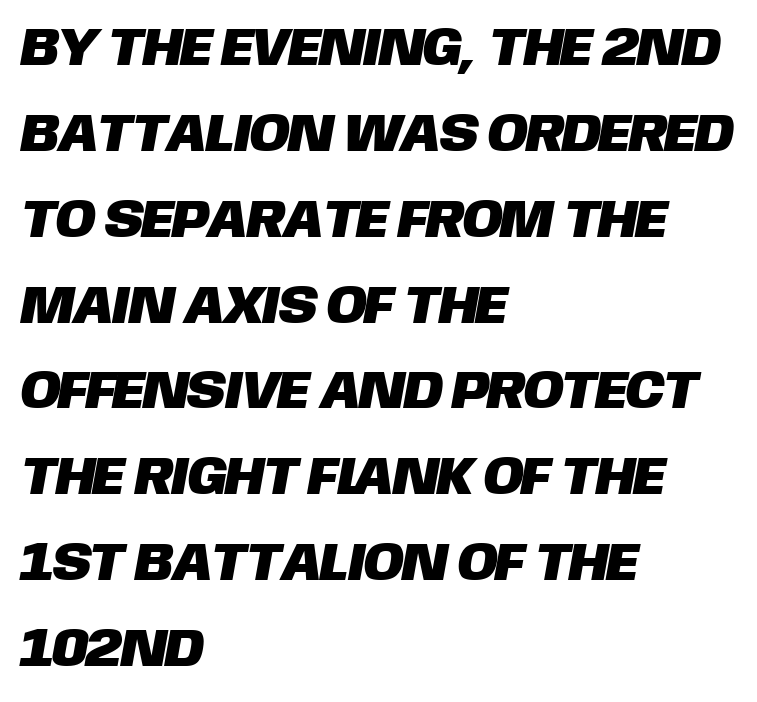
{"serif": "no", "width": "normal", "stroke_contrast": "low", "x_height": "large", "monospaced": "no", "underline": "no", "align": "left", "line_spacing": "normal", "line_spacing_ratio": 1.59, "letter_spacing": "normal", "letter_spacing_em": 0.0, "glyph_px": 54}
